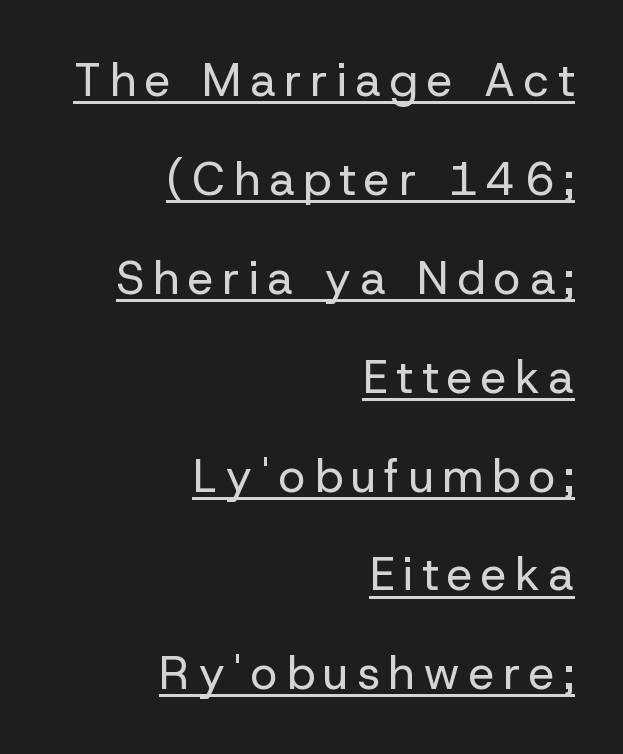
Q: Is the text bold? A: No.
Q: Is the text italic (slanted)? A: No, it is upright.
Q: Is the typeface a serif or a sans-serif typeface? A: Sans-serif.
Q: Is the text underlined? A: Yes.
Q: How is the paragraph aligned? A: Right-aligned.
Q: Is the spacing between lines tight, normal or loose? A: Loose.
Q: Width (condensed, normal, or wide)? A: Normal.
Q: Stroke contrast? A: Low.
Q: x-height? A: Medium.
Q: Monospaced? A: No.
